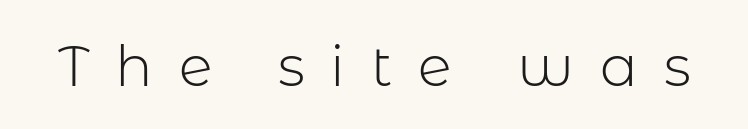
The image shows 56 px light sans-serif type, upright; set unusually wide letter spacing (+0.46 em), not underlined; low stroke contrast and a medium x-height.
